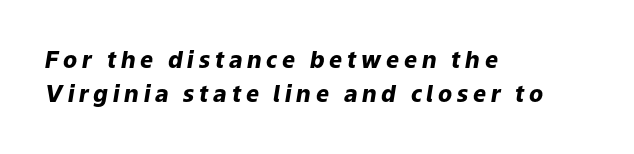
A typesetter would mark this as italic. The zone under the glyphs is completely vacant. As a designer I'd log this as weight 700, bold. Tracking here is generous; glyphs stand well apart from one another. The paragraph has a hard left edge and a soft right edge. Compared with typical paragraphs, the rows here are spaced about the same.
